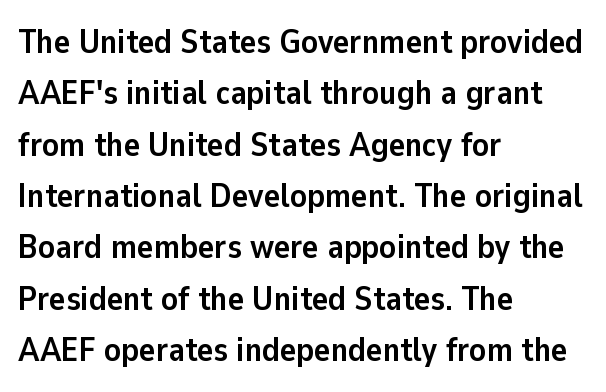
{"serif": "no", "italic": "no", "bold": "yes", "weight": "semibold", "width": "normal", "stroke_contrast": "low", "x_height": "medium", "monospaced": "no", "underline": "no", "align": "left", "line_spacing": "normal", "line_spacing_ratio": 1.51, "letter_spacing": "normal", "letter_spacing_em": 0.0, "glyph_px": 34}
